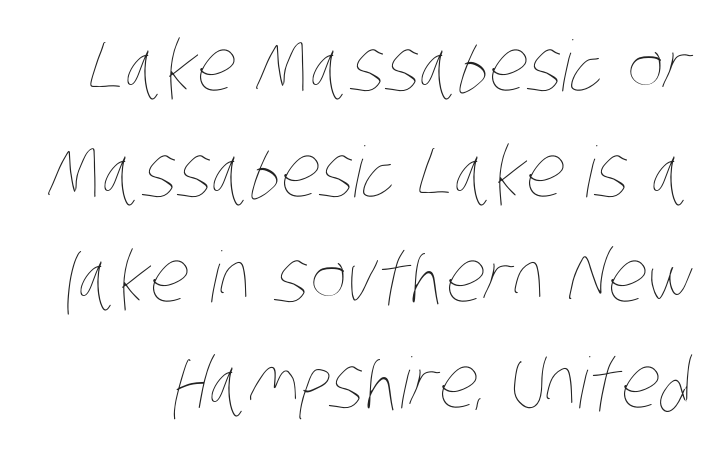
The image shows 70 px thin, condensed type; set normal line spacing (1.51x), normal letter spacing, not underlined; low stroke contrast and a large x-height.
